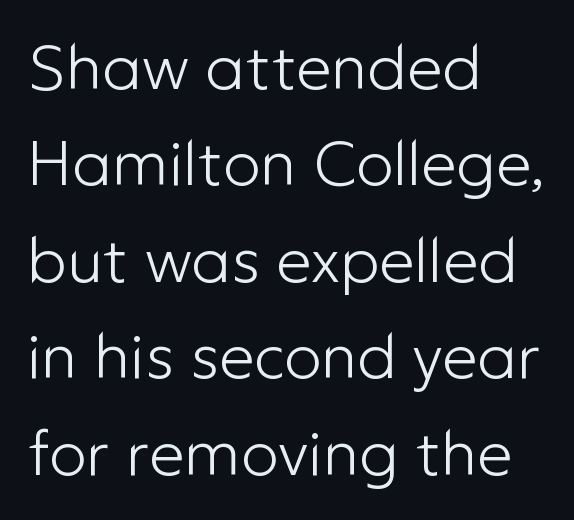
Q: Is the text bold? A: No.
Q: Is the text italic (slanted)? A: No, it is upright.
Q: Is the typeface a serif or a sans-serif typeface? A: Sans-serif.
Q: Is the text underlined? A: No.
Q: How is the paragraph aligned? A: Left-aligned.
Q: Is the spacing between letters normal or unusually wide? A: Normal.
Q: Is the spacing between lines tight, normal or loose? A: Normal.
Q: Width (condensed, normal, or wide)? A: Normal.
Q: Stroke contrast? A: Low.
Q: x-height? A: Medium.
Q: Monospaced? A: No.
